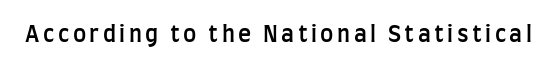
Ascenders rise straight up at ninety degrees. The specimen omits any rule beneath the text block's lines. Caption: semibold face, moderately heavy strokes.
